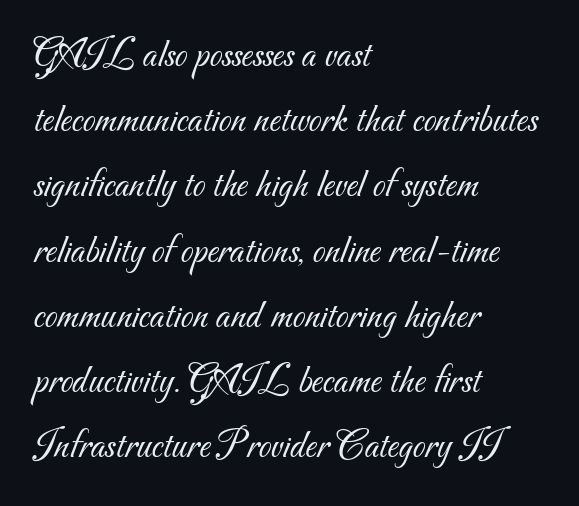
Does the leading feel generous? No, just average. You could call the tracking neutral — neither tight nor loose. Classification — sans serif. Decoration check: the copy has no underline.
